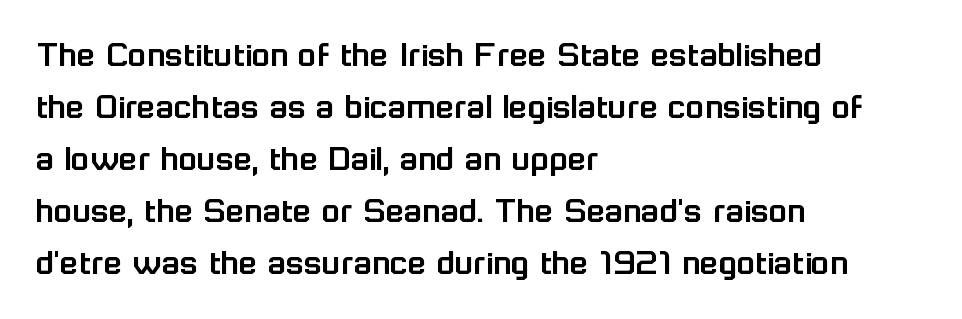
{"serif": "no", "italic": "no", "width": "normal", "stroke_contrast": "low", "x_height": "medium", "monospaced": "no", "underline": "no", "align": "left", "line_spacing": "normal", "line_spacing_ratio": 1.37, "letter_spacing": "normal", "letter_spacing_em": 0.0, "glyph_px": 38}
